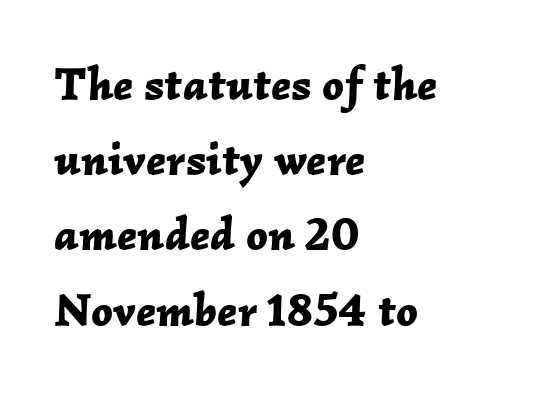
{"italic": "yes", "lean": "right", "slant_degrees": 2, "bold": "yes", "weight": "bold", "width": "normal", "stroke_contrast": "low", "x_height": "medium", "monospaced": "no", "underline": "no", "align": "left", "line_spacing": "normal", "line_spacing_ratio": 1.6, "letter_spacing": "normal", "letter_spacing_em": 0.0, "glyph_px": 47}
